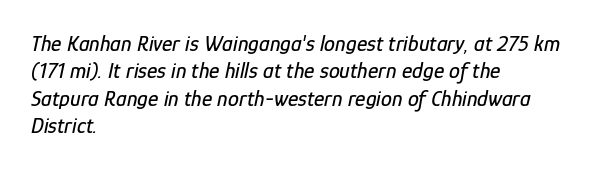
The image shows 22 px text type, italic (leaning right); set left-aligned, line spacing 1.24x, normal letter spacing, not underlined.
